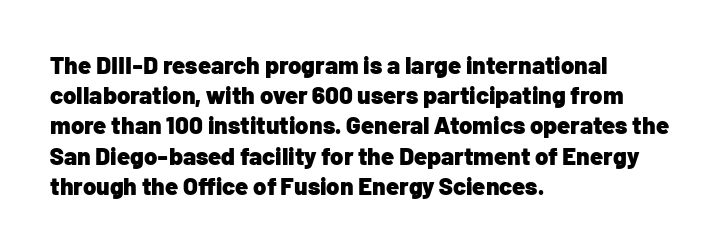
The ragged edge is on the right, which tells us the setting is flush left. The space beneath each line is pristine and unruled. This rendering leaves character spacing at its baseline value. The passage shown stacks its lines at a standard gap. Italic? Not at all — the glyphs are vertical. Emphasis by weight is at full strength: bold.
